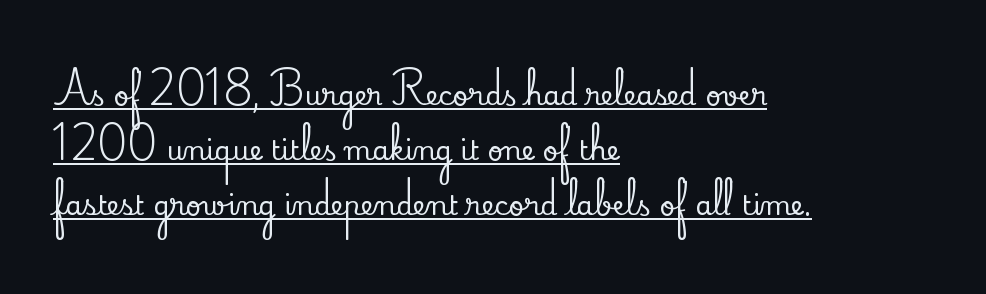
Q: Is the text italic (slanted)? A: No, it is upright.
Q: Is the text underlined? A: Yes.
Q: How is the paragraph aligned? A: Left-aligned.
Q: Is the spacing between letters normal or unusually wide? A: Normal.
Q: Is the spacing between lines tight, normal or loose? A: Loose.
